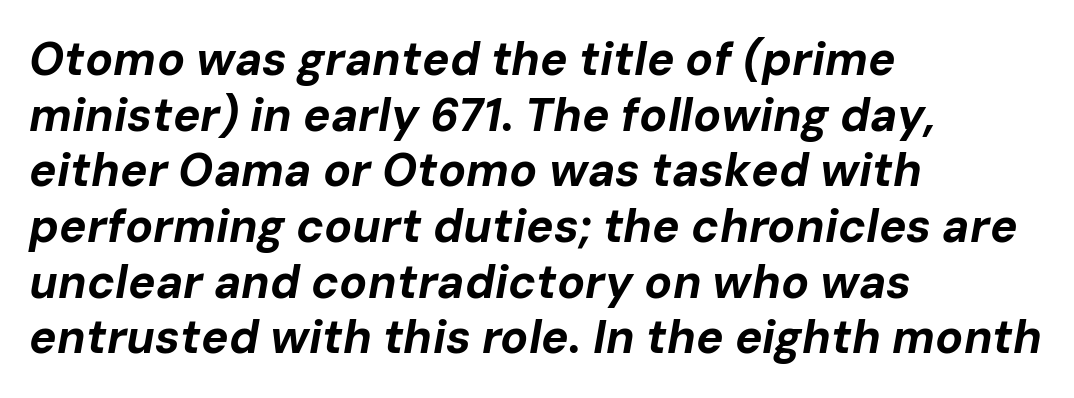
The image shows 46 px bold type, italic (leaning right); set left-aligned, line spacing 1.21x, normal letter spacing, not underlined; low stroke contrast and a medium x-height.
